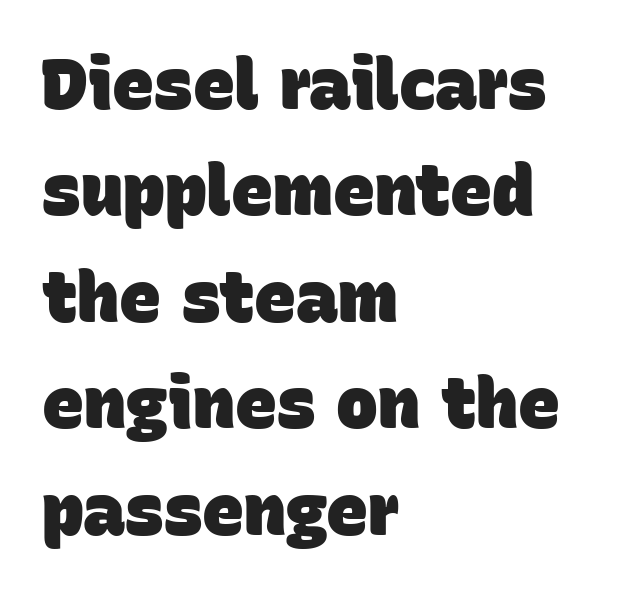
Q: Is the text bold? A: Yes.
Q: Is the typeface a serif or a sans-serif typeface? A: Sans-serif.
Q: Is the text underlined? A: No.
Q: How is the paragraph aligned? A: Left-aligned.
Q: Is the spacing between letters normal or unusually wide? A: Normal.
Q: Is the spacing between lines tight, normal or loose? A: Normal.
Q: Width (condensed, normal, or wide)? A: Normal.
Q: Stroke contrast? A: Low.
Q: x-height? A: Large.
Q: Monospaced? A: No.
